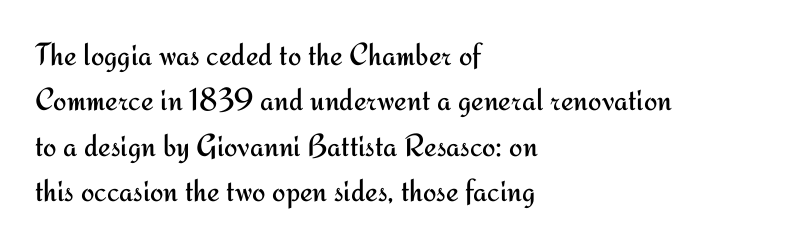
The image shows 32 px regular-weight sans-serif type, upright; set left-aligned, normal line spacing (1.42x), normal letter spacing, not underlined; medium stroke contrast and a small x-height.
